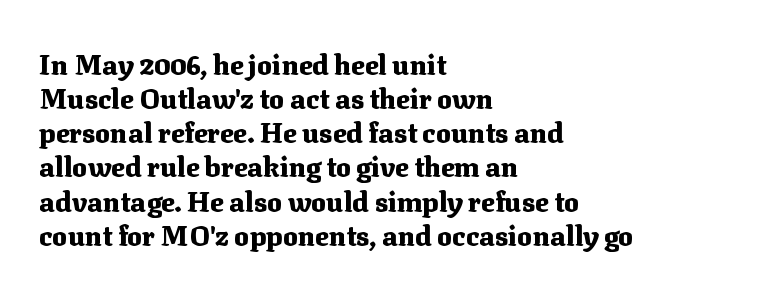
The image shows 28 px heavy serif type, upright; set left-aligned, line spacing 1.22x, normal letter spacing, not underlined; medium stroke contrast and a medium x-height.
